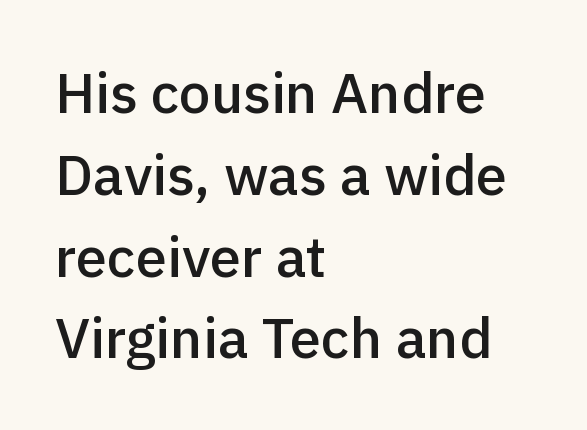
The image shows 56 px semibold sans-serif type, upright; set left-aligned, normal line spacing (1.46x), normal letter spacing, not underlined; a medium x-height.
